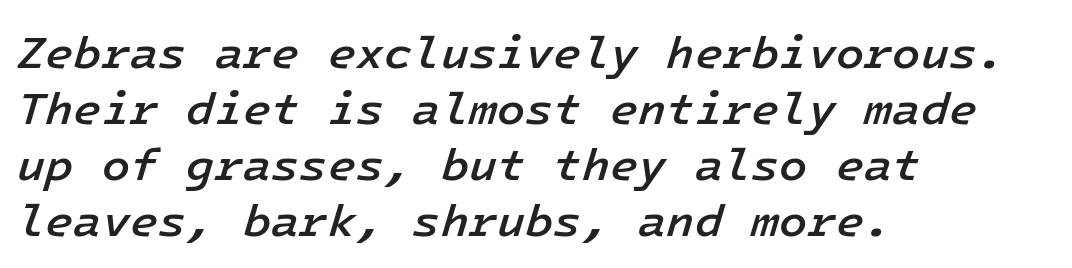
The image shows 46 px semibold type, italic (leaning right); set left-aligned, line spacing 1.22x, normal letter spacing, not underlined; low stroke contrast and a medium x-height.
